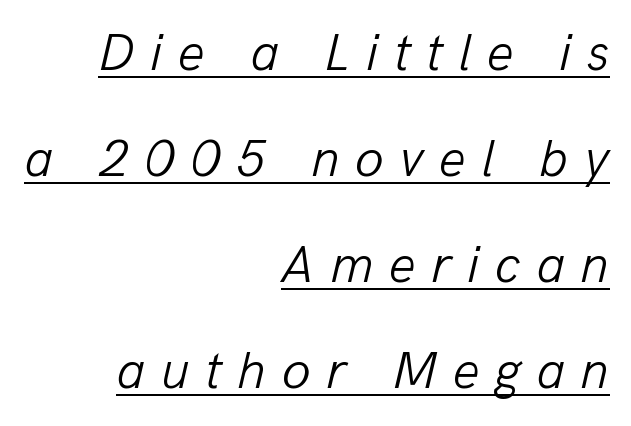
{"italic": "yes", "lean": "right", "slant_degrees": 13, "bold": "no", "weight": "light", "width": "normal", "stroke_contrast": "low", "x_height": "medium", "monospaced": "no", "underline": "yes", "align": "right", "line_spacing": "loose", "line_spacing_ratio": 2.0, "letter_spacing": "wide", "letter_spacing_em": 0.29, "glyph_px": 53}
